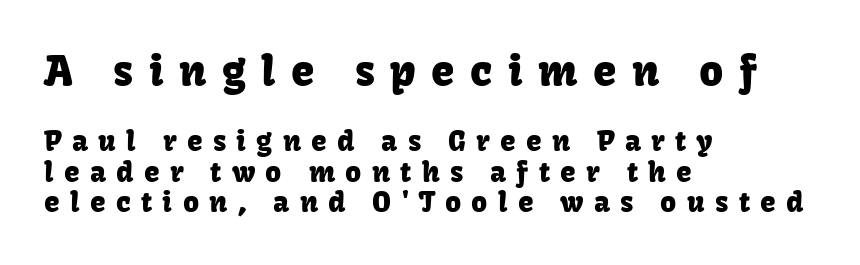
Size contrast runs from large at the top to small at the bottom. Letters rest on an invisible, unmarked baseline. This rendering uses left alignment, leaving the right contour irregular. Think of a printed novel: that variable character pitch is what you see here. Check where the strokes stop: nothing finishes them off — pure sans.
